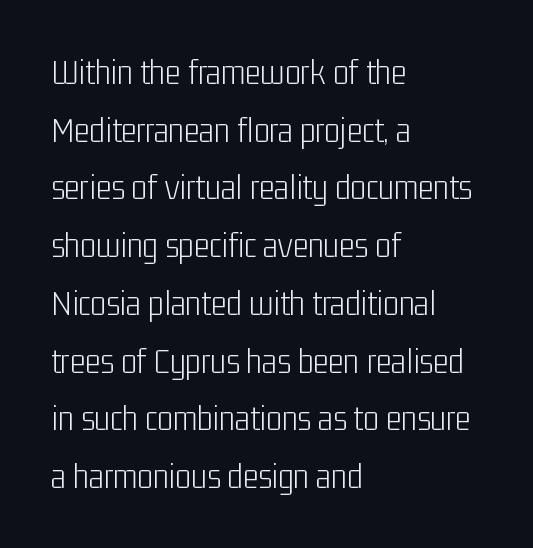
Q: Is the text bold? A: No.
Q: Is the text italic (slanted)? A: No, it is upright.
Q: Is the typeface a serif or a sans-serif typeface? A: Sans-serif.
Q: Is the text underlined? A: No.
Q: How is the paragraph aligned? A: Left-aligned.
Q: Is the spacing between letters normal or unusually wide? A: Normal.
Q: Is the spacing between lines tight, normal or loose? A: Normal.
Q: Width (condensed, normal, or wide)? A: Condensed.
Q: Stroke contrast? A: Low.
Q: x-height? A: Medium.
Q: Monospaced? A: No.
